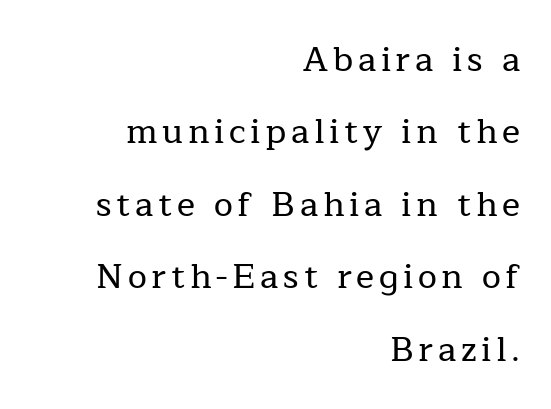
Q: Is the text italic (slanted)? A: No, it is upright.
Q: Is the typeface a serif or a sans-serif typeface? A: Serif.
Q: Is the text underlined? A: No.
Q: How is the paragraph aligned? A: Right-aligned.
Q: Is the spacing between lines tight, normal or loose? A: Loose.
Q: Width (condensed, normal, or wide)? A: Normal.
Q: Stroke contrast? A: Low.
Q: x-height? A: Medium.
Q: Monospaced? A: No.
